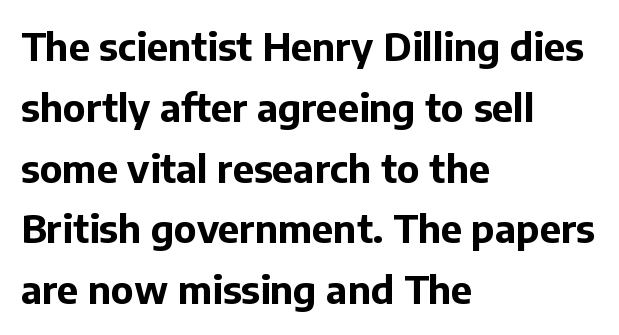
Q: Is the text bold? A: Yes.
Q: Is the text italic (slanted)? A: No, it is upright.
Q: Is the typeface a serif or a sans-serif typeface? A: Sans-serif.
Q: Is the text underlined? A: No.
Q: How is the paragraph aligned? A: Left-aligned.
Q: Is the spacing between letters normal or unusually wide? A: Normal.
Q: Is the spacing between lines tight, normal or loose? A: Normal.
Q: Width (condensed, normal, or wide)? A: Normal.
Q: Stroke contrast? A: Low.
Q: x-height? A: Medium.
Q: Monospaced? A: No.
